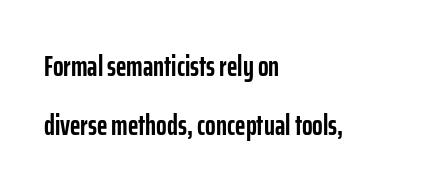
{"serif": "no", "italic": "no", "bold": "yes", "weight": "semibold", "width": "condensed", "stroke_contrast": "low", "x_height": "medium", "monospaced": "no", "underline": "no", "align": "left", "line_spacing": "loose", "line_spacing_ratio": 2.11, "letter_spacing": "normal", "letter_spacing_em": 0.0, "glyph_px": 28}
